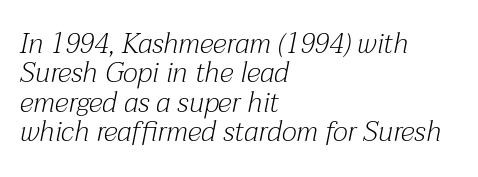
This sample uses an oblique cut, with every glyph tilted off the vertical. Each line starts at the same left margin while the right side varies. Quick note: underline off. Horizontal bands of white between lines are thin slivers. Between one letter and the next there's only the usual sliver of space. Proportional: the letters do not fall into vertical columns.
